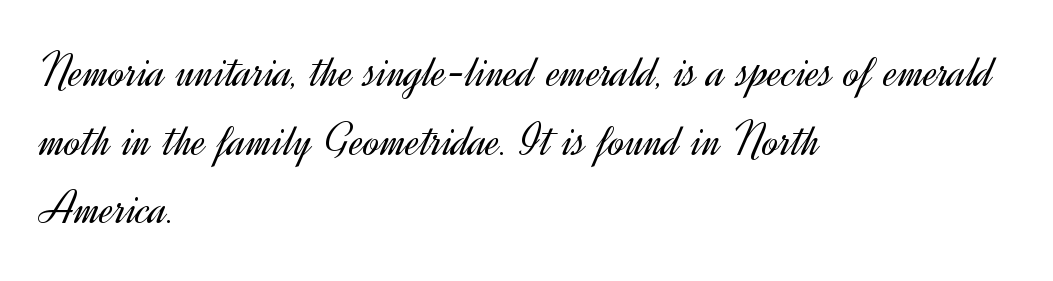
Q: Is the text bold? A: No.
Q: Is the text italic (slanted)? A: Yes.
Q: Is the typeface a serif or a sans-serif typeface? A: Sans-serif.
Q: Is the text underlined? A: No.
Q: How is the paragraph aligned? A: Left-aligned.
Q: Is the spacing between letters normal or unusually wide? A: Normal.
Q: Is the spacing between lines tight, normal or loose? A: Normal.
Q: Width (condensed, normal, or wide)? A: Normal.
Q: x-height? A: Small.
Q: Monospaced? A: No.
